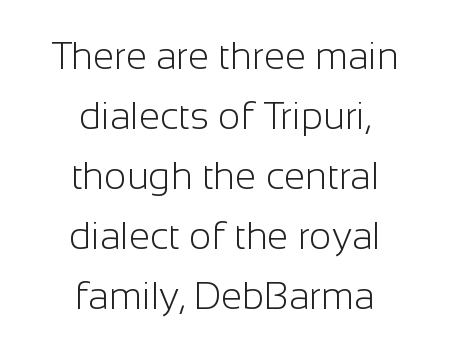
Do the characters align in a grid? No, the font is proportional. The vertical gap from one line to the next is medium. Vertical strokes here are truly vertical. In terms of letterform style, serifs are entirely absent. The lines in this sample share a center point and differ in where they start and stop.
